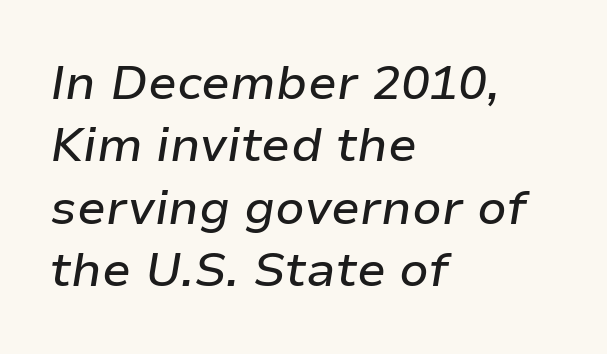
Q: Is the text italic (slanted)? A: Yes, it leans right by about 9 degrees.
Q: Is the text underlined? A: No.
Q: How is the paragraph aligned? A: Left-aligned.
Q: Is the spacing between letters normal or unusually wide? A: Normal.
Q: Is the spacing between lines tight, normal or loose? A: Normal.
Q: Width (condensed, normal, or wide)? A: Normal.
Q: Stroke contrast? A: Low.
Q: x-height? A: Medium.
Q: Monospaced? A: No.
